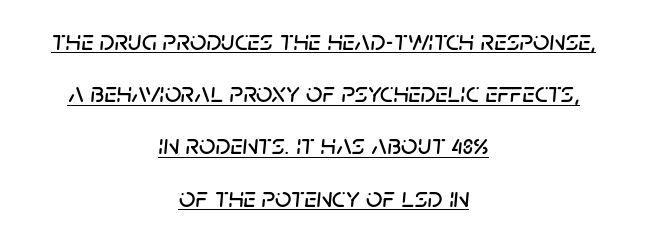
Q: Is the text italic (slanted)? A: Yes, it leans right by about 5 degrees.
Q: Is the text underlined? A: Yes.
Q: How is the paragraph aligned? A: Centered.
Q: Is the spacing between letters normal or unusually wide? A: Normal.
Q: Width (condensed, normal, or wide)? A: Normal.
Q: Stroke contrast? A: Low.
Q: x-height? A: Large.
Q: Monospaced? A: No.
